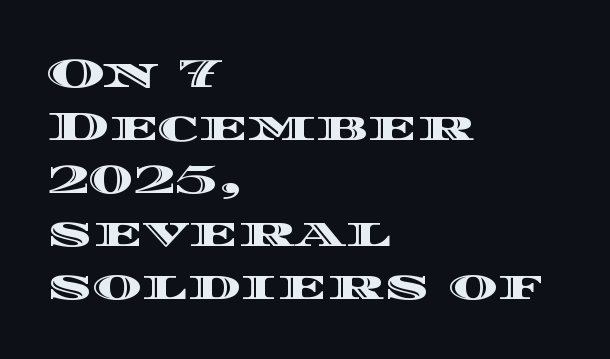
Casual observation: everything's shoved over to the left. The rendering uses natural spacing where letterforms have individual widths. Regarding leading, the lines here are spaced in the standard way. Do the letters lean? They stand straight.
